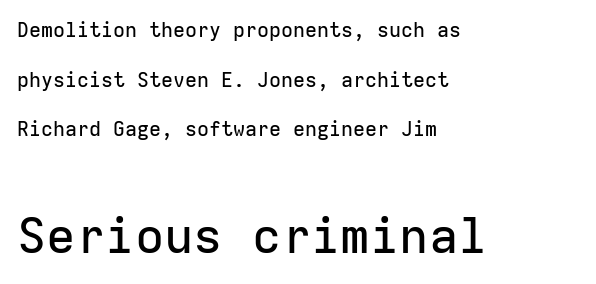
Q: Is the text italic (slanted)? A: No, it is upright.
Q: Is the typeface a serif or a sans-serif typeface? A: Sans-serif.
Q: Is the text underlined? A: No.
Q: How is the paragraph aligned? A: Left-aligned.
Q: Is the spacing between letters normal or unusually wide? A: Normal.
Q: Is the spacing between lines tight, normal or loose? A: Loose.
Q: Which block of text is set in a larger size, the first (top) or the second (bottom)? A: The second (bottom) one.
Q: Width (condensed, normal, or wide)? A: Normal.
Q: Stroke contrast? A: Low.
Q: x-height? A: Medium.
Q: Monospaced? A: Yes.
